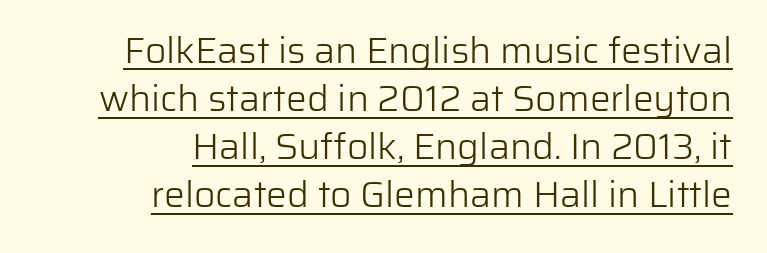
{"serif": "no", "italic": "no", "bold": "no", "weight": "light", "width": "normal", "stroke_contrast": "low", "x_height": "medium", "monospaced": "no", "underline": "yes", "align": "right", "line_spacing": "normal", "line_spacing_ratio": 1.3, "letter_spacing": "normal", "letter_spacing_em": 0.0, "glyph_px": 37}
